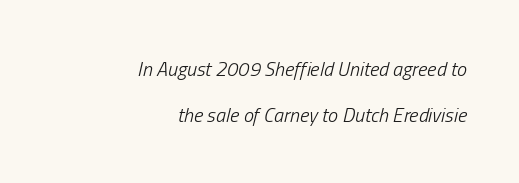
The image shows 20 px text type, italic (leaning right); set right-aligned, loose line spacing (2.3x), normal letter spacing, not underlined.
